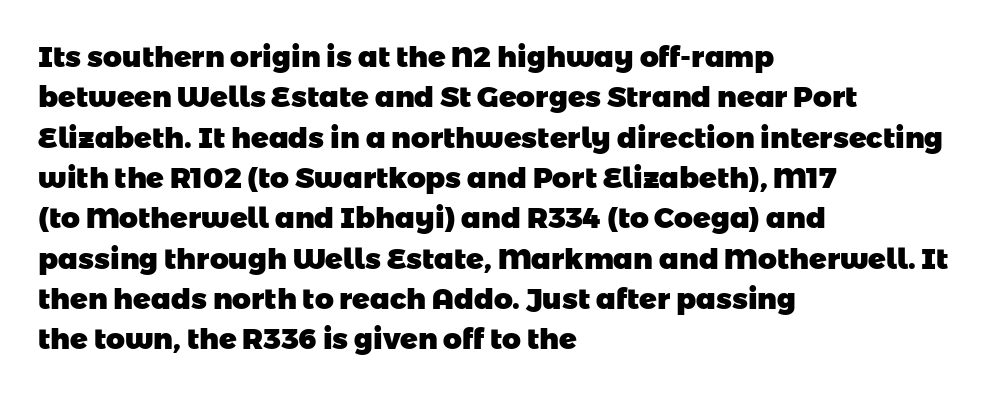
{"serif": "no", "bold": "yes", "weight": "heavy", "width": "normal", "stroke_contrast": "low", "x_height": "medium", "monospaced": "no", "underline": "no", "align": "left", "line_spacing": "normal", "line_spacing_ratio": 1.39, "letter_spacing": "normal", "letter_spacing_em": 0.0, "glyph_px": 29}
